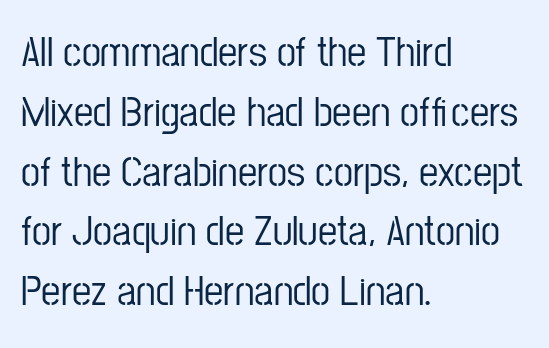
{"serif": "no", "italic": "no", "width": "condensed", "stroke_contrast": "low", "x_height": "medium", "monospaced": "no", "underline": "no", "align": "left", "line_spacing": "normal", "line_spacing_ratio": 1.39, "letter_spacing": "normal", "letter_spacing_em": 0.0, "glyph_px": 43}
